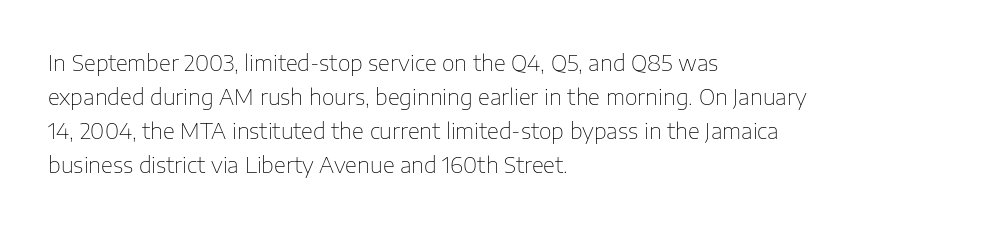
{"italic": "no", "bold": "no", "underline": "no", "align": "left", "line_spacing": "normal", "line_spacing_ratio": 1.54, "letter_spacing": "normal", "letter_spacing_em": 0.0, "glyph_px": 22}
